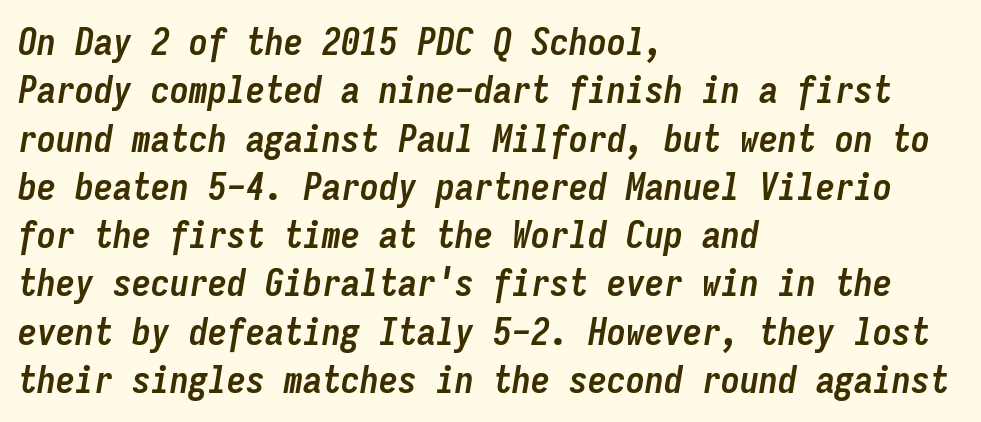
The image shows 38 px semibold, condensed type, italic (leaning right), monospaced; set left-aligned, normal line spacing (1.27x), normal letter spacing, not underlined; low stroke contrast and a medium x-height.
